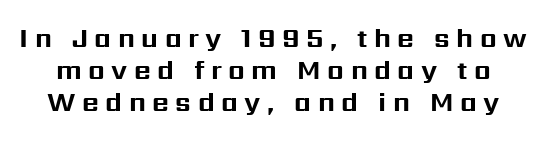
The image shows 26 px bold type, upright; set line spacing 1.24x, unusually wide letter spacing (+0.25 em), not underlined.
